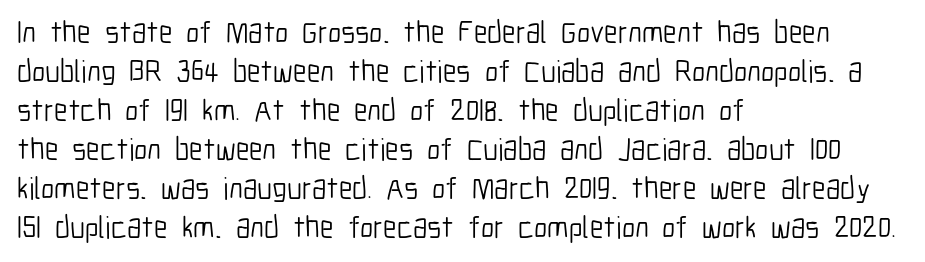
{"serif": "no", "italic": "no", "bold": "no", "weight": "light", "width": "condensed", "stroke_contrast": "low", "x_height": "medium", "monospaced": "no", "underline": "no", "align": "left", "line_spacing": "normal", "line_spacing_ratio": 1.26, "letter_spacing": "normal", "letter_spacing_em": 0.0, "glyph_px": 31}
